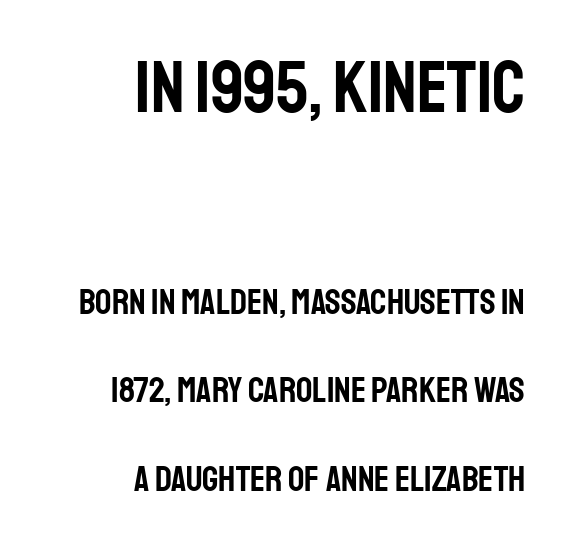
{"serif": "no", "italic": "no", "width": "condensed", "stroke_contrast": "low", "x_height": "large", "monospaced": "no", "underline": "no", "align": "right", "line_spacing": "loose", "line_spacing_ratio": 2.45, "letter_spacing": "normal", "letter_spacing_em": 0.0, "larger_block": "first", "size_ratio": 2.03, "glyph_px": 73}
